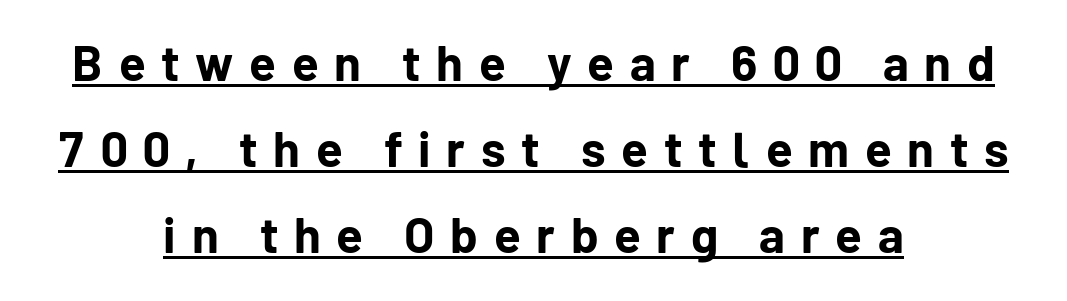
{"serif": "no", "italic": "no", "bold": "yes", "weight": "bold", "width": "normal", "stroke_contrast": "low", "x_height": "medium", "monospaced": "no", "underline": "yes", "align": "center", "line_spacing_ratio": 1.76, "letter_spacing": "wide", "letter_spacing_em": 0.32, "glyph_px": 49}
